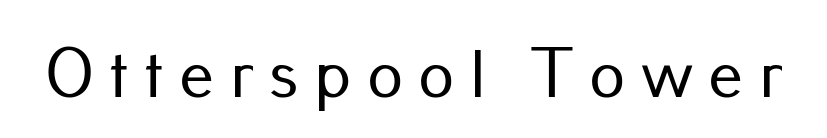
The image shows 70 px sans-serif type, upright; set unusually wide letter spacing (+0.22 em), not underlined; low stroke contrast and a small x-height.
